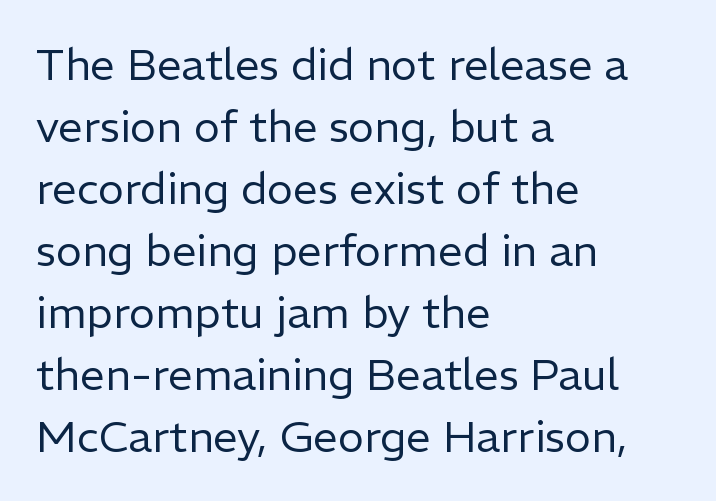
Q: Is the text bold? A: No.
Q: Is the text italic (slanted)? A: No, it is upright.
Q: Is the typeface a serif or a sans-serif typeface? A: Sans-serif.
Q: Is the text underlined? A: No.
Q: How is the paragraph aligned? A: Left-aligned.
Q: Is the spacing between letters normal or unusually wide? A: Normal.
Q: Is the spacing between lines tight, normal or loose? A: Normal.
Q: Width (condensed, normal, or wide)? A: Normal.
Q: Stroke contrast? A: Low.
Q: x-height? A: Medium.
Q: Monospaced? A: No.
